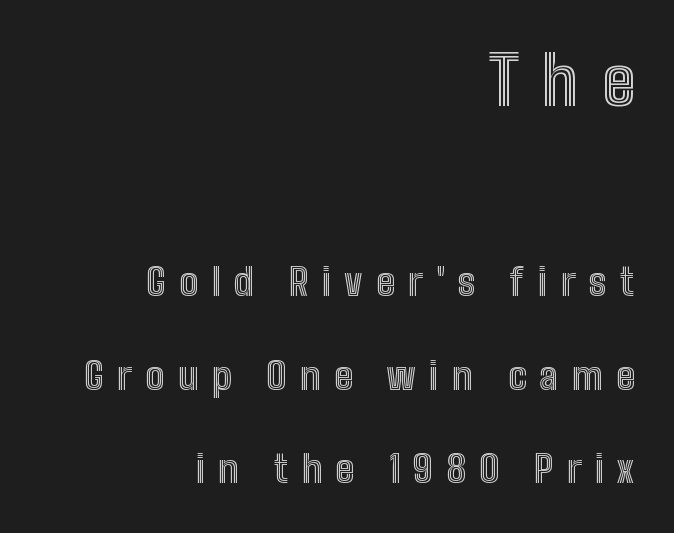
Q: Is the text italic (slanted)? A: No, it is upright.
Q: Is the text underlined? A: No.
Q: How is the paragraph aligned? A: Right-aligned.
Q: Is the spacing between letters normal or unusually wide? A: Unusually wide.
Q: Is the spacing between lines tight, normal or loose? A: Loose.
Q: Which block of text is set in a larger size, the first (top) or the second (bottom)? A: The first (top) one.
Q: Width (condensed, normal, or wide)? A: Condensed.
Q: x-height? A: Medium.
Q: Monospaced? A: No.
